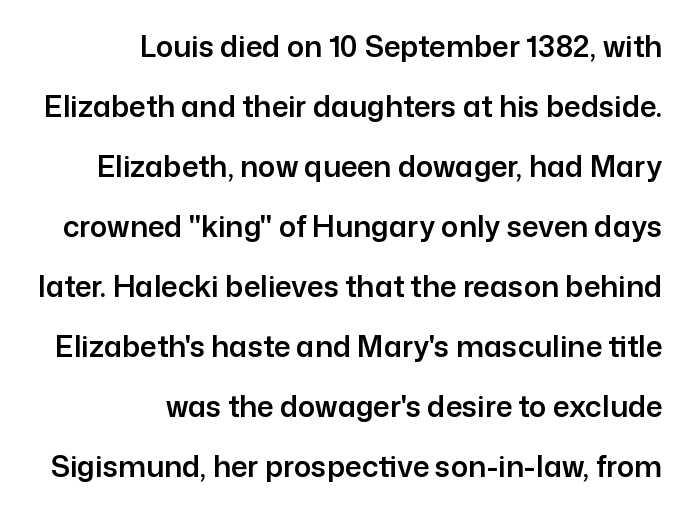
You could not count columns in this text — the font is proportionally spaced. Ascenders rise straight up at ninety degrees. Vertically, the passage feels expansive, rows floating well apart. Line endings align vertically; line beginnings do not. Anything drawn beneath the words? Only blank space.
